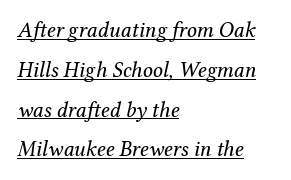
The tracking reads as untouched default to a designer's eye. Notice how a bar underscores the lettering throughout. In CSS terms this would be text-align: left. This reads as an unemphasized weight, regular at the heaviest. Notice how the stems are inclined rather than vertical — that's the hallmark of italics.
